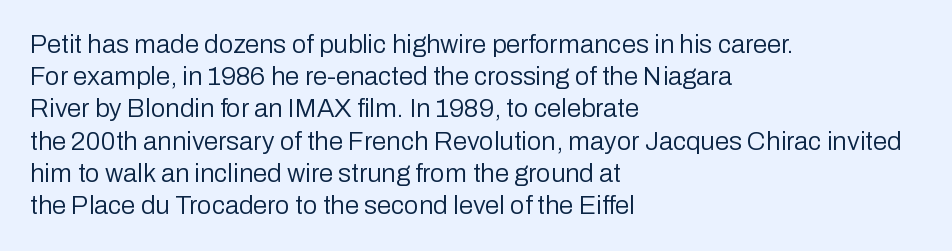
No letter is thick-stroked: the sample isn't bold. The lettering stays uniformly vertical, giving the passage a roman look. This sample uses plain, unmodified letter spacing. These lines stack with their left ends in a neat column. The gap between lines stays unmarked.
